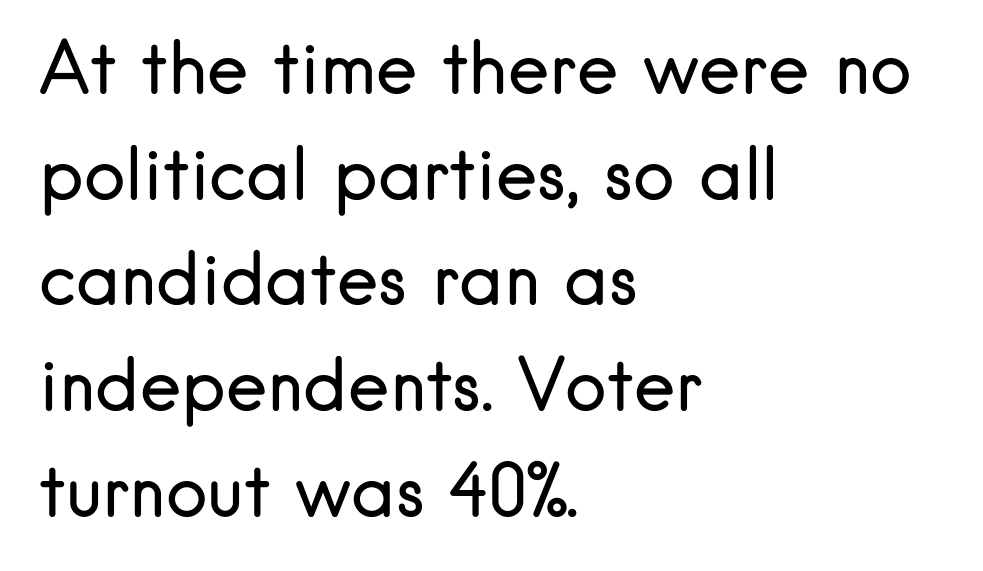
The image shows 70 px regular-weight sans-serif type, upright; set left-aligned, normal line spacing (1.51x), normal letter spacing, not underlined; low stroke contrast and a small x-height.
